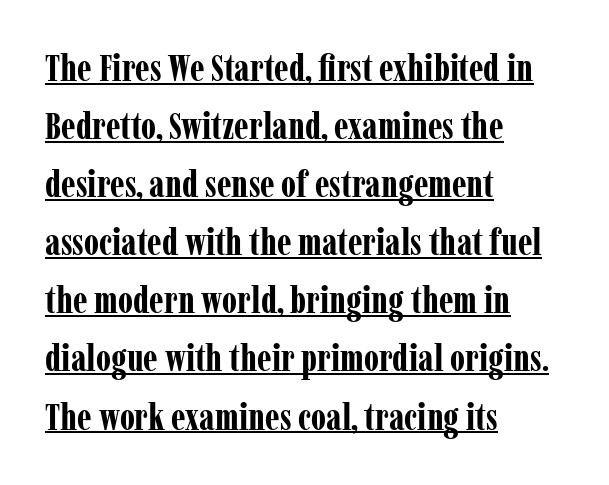
Q: Is the text bold? A: Yes.
Q: Is the text italic (slanted)? A: No, it is upright.
Q: Is the typeface a serif or a sans-serif typeface? A: Serif.
Q: Is the text underlined? A: Yes.
Q: How is the paragraph aligned? A: Left-aligned.
Q: Is the spacing between letters normal or unusually wide? A: Normal.
Q: Is the spacing between lines tight, normal or loose? A: Normal.
Q: Width (condensed, normal, or wide)? A: Condensed.
Q: Stroke contrast? A: Low.
Q: x-height? A: Medium.
Q: Monospaced? A: No.
